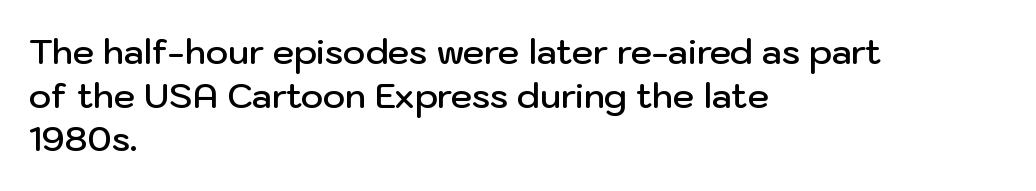
Note: no serifs on the glyphs. Rows of type keep a routine distance in the vertical direction. Compared with a centered layout, this one pins lines to the left instead. Notice how the stems are strictly vertical — no italics here. Short note: letters normally spaced. Moderately thickened strokes mark this as semibold type.
